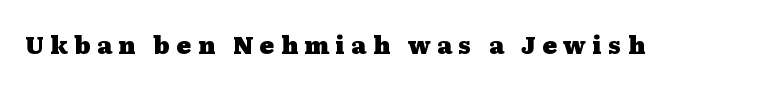
The image shows 24 px bold type, upright; set unusually wide letter spacing (+0.27 em), not underlined.
